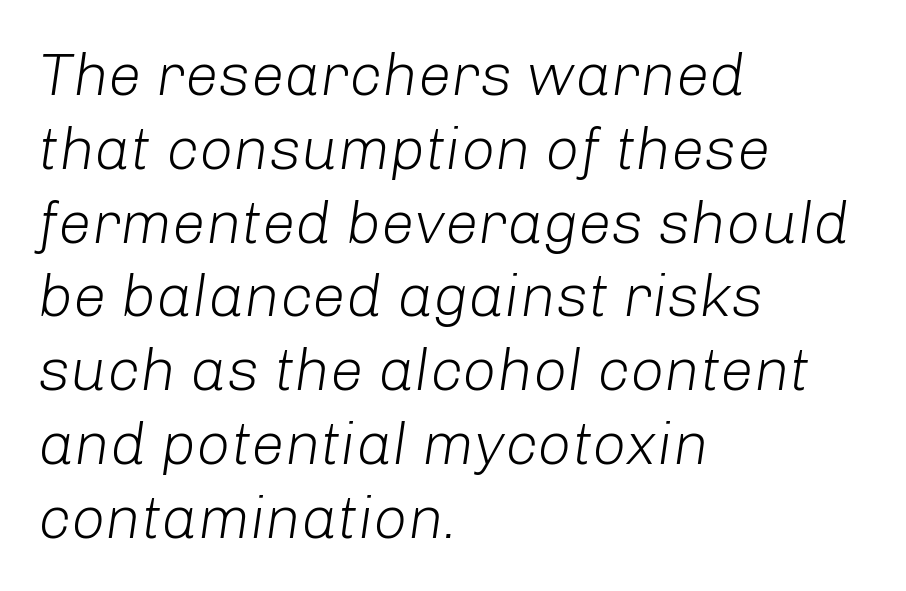
{"italic": "yes", "lean": "right", "slant_degrees": 8, "bold": "no", "weight": "light", "width": "normal", "stroke_contrast": "low", "x_height": "medium", "monospaced": "no", "underline": "no", "align": "left", "line_spacing_ratio": 1.23, "letter_spacing": "normal", "letter_spacing_em": 0.0, "glyph_px": 60}
